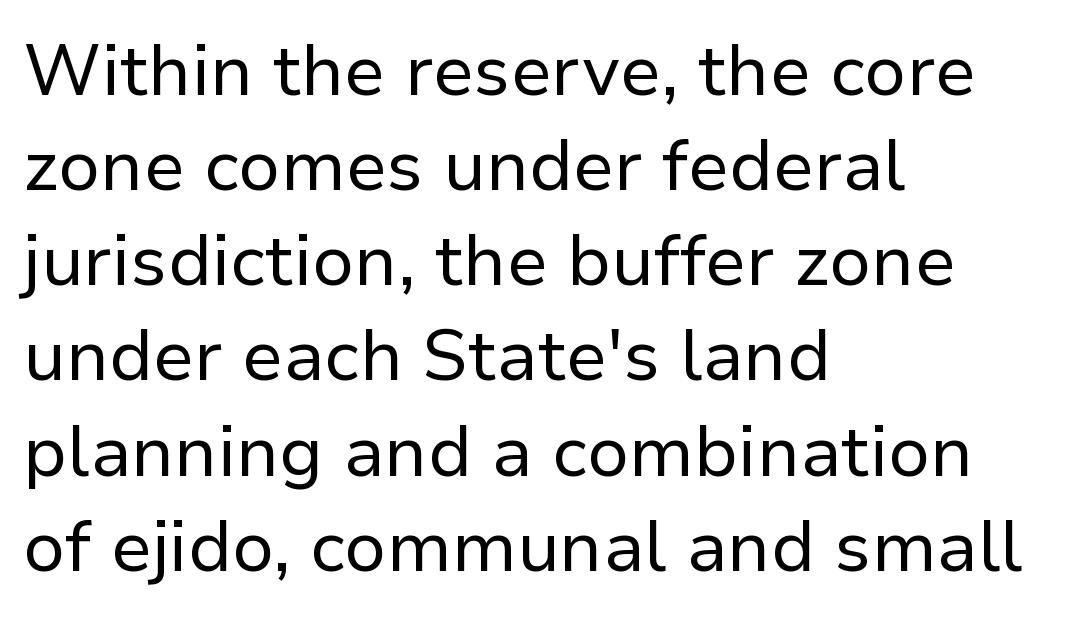
Q: Is the text bold? A: No.
Q: Is the text italic (slanted)? A: No, it is upright.
Q: Is the typeface a serif or a sans-serif typeface? A: Sans-serif.
Q: Is the text underlined? A: No.
Q: How is the paragraph aligned? A: Left-aligned.
Q: Is the spacing between letters normal or unusually wide? A: Normal.
Q: Is the spacing between lines tight, normal or loose? A: Normal.
Q: Width (condensed, normal, or wide)? A: Normal.
Q: Stroke contrast? A: Low.
Q: x-height? A: Medium.
Q: Monospaced? A: No.
